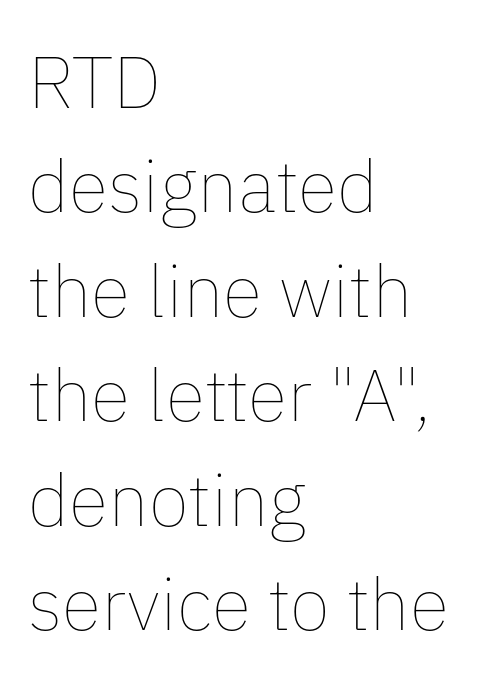
Q: Is the text bold? A: No.
Q: Is the text italic (slanted)? A: No, it is upright.
Q: Is the text underlined? A: No.
Q: How is the paragraph aligned? A: Left-aligned.
Q: Is the spacing between letters normal or unusually wide? A: Normal.
Q: Is the spacing between lines tight, normal or loose? A: Normal.
Q: Width (condensed, normal, or wide)? A: Normal.
Q: Stroke contrast? A: Low.
Q: x-height? A: Medium.
Q: Monospaced? A: No.
